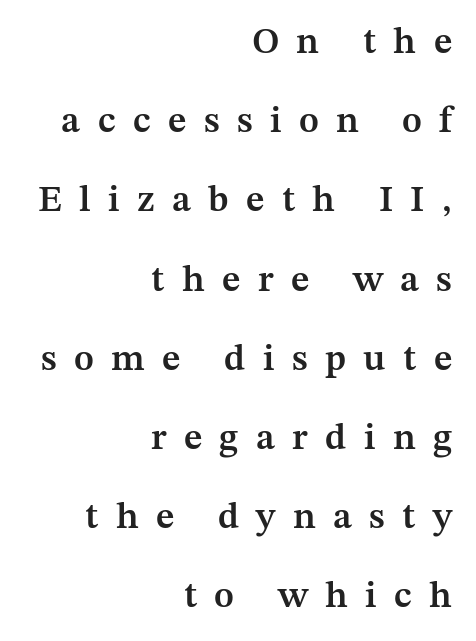
Q: Is the text bold? A: Semi-bold.
Q: Is the text italic (slanted)? A: No, it is upright.
Q: Is the typeface a serif or a sans-serif typeface? A: Serif.
Q: Is the text underlined? A: No.
Q: How is the paragraph aligned? A: Right-aligned.
Q: Is the spacing between letters normal or unusually wide? A: Unusually wide.
Q: Is the spacing between lines tight, normal or loose? A: Loose.
Q: Width (condensed, normal, or wide)? A: Normal.
Q: Stroke contrast? A: Medium.
Q: x-height? A: Medium.
Q: Monospaced? A: No.
